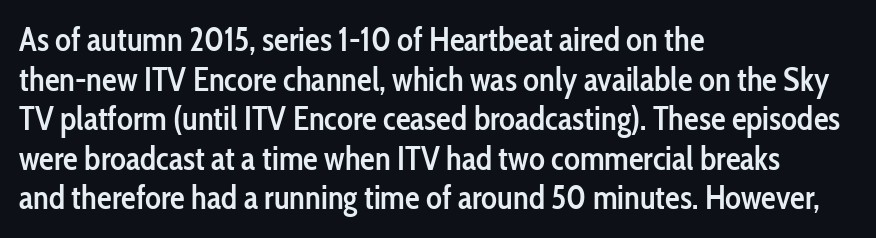
The image shows 33 px semibold, condensed sans-serif type, upright; set left-aligned, line spacing 1.2x, normal letter spacing, not underlined; low stroke contrast and a medium x-height.
